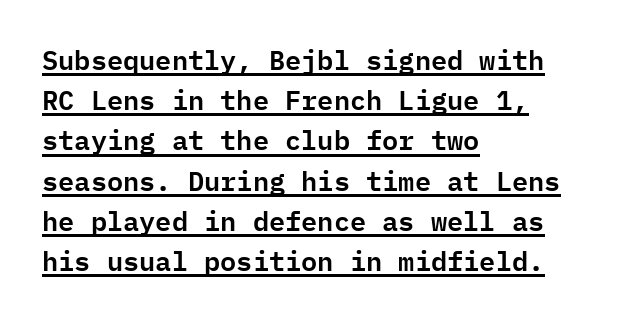
The image shows 27 px text type, upright; set left-aligned, normal line spacing (1.49x), normal letter spacing, underlined.
